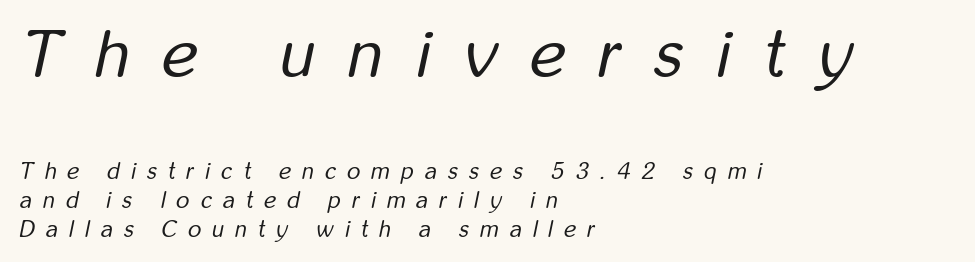
Size contrast runs from large at the top to small at the bottom. Proportional: the letters do not fall into vertical columns. Type without underlining. An italicized treatment has been applied to the whole sample.
